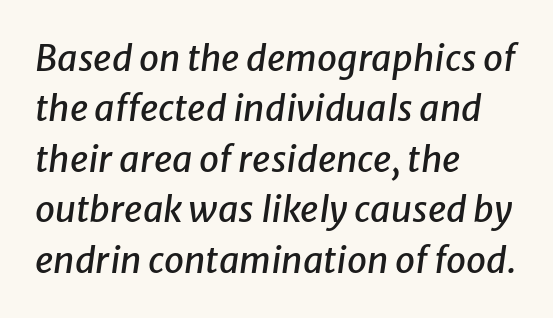
{"italic": "yes", "lean": "right", "slant_degrees": 8, "width": "normal", "stroke_contrast": "low", "x_height": "medium", "monospaced": "no", "underline": "no", "align": "left", "line_spacing": "normal", "line_spacing_ratio": 1.4, "letter_spacing": "normal", "letter_spacing_em": 0.0, "glyph_px": 36}
